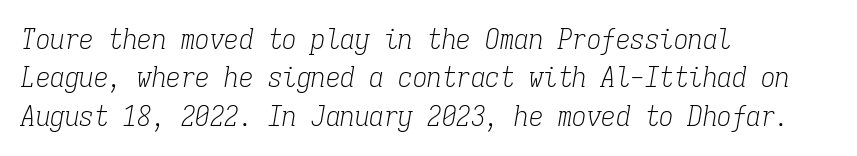
The image shows 29 px light, condensed serif type, italic (leaning right), monospaced; set left-aligned, normal line spacing (1.32x), normal letter spacing, not underlined; low stroke contrast and a medium x-height.
